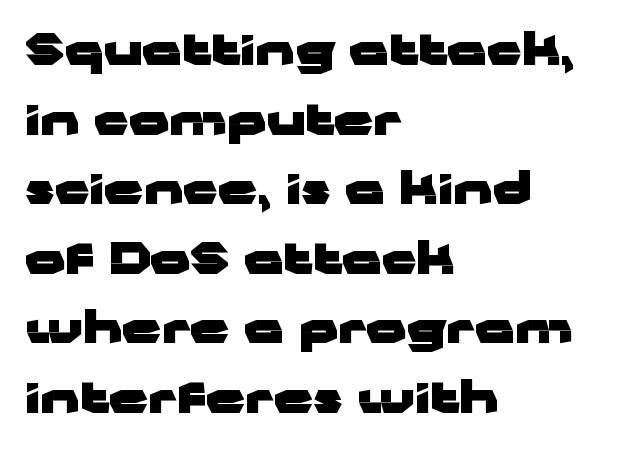
{"serif": "no", "italic": "no", "bold": "yes", "weight": "heavy", "width": "wide", "stroke_contrast": "low", "x_height": "medium", "monospaced": "no", "underline": "no", "align": "left", "line_spacing": "normal", "line_spacing_ratio": 1.58, "letter_spacing": "normal", "letter_spacing_em": 0.0, "glyph_px": 44}
